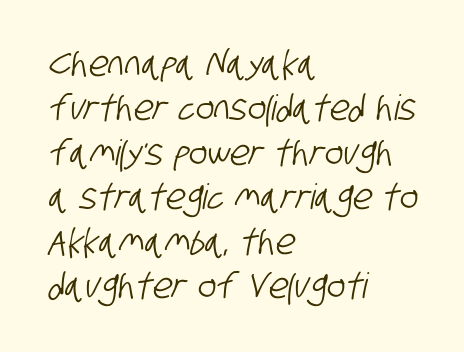
Type without underlining. Vertically, the passage feels balanced, rows spaced as you'd expect. Nobody touched the tracking dial on this one. Short and long lines alike share a common starting point at left. Here the designer chose a conventional face with non-uniform glyph widths.
